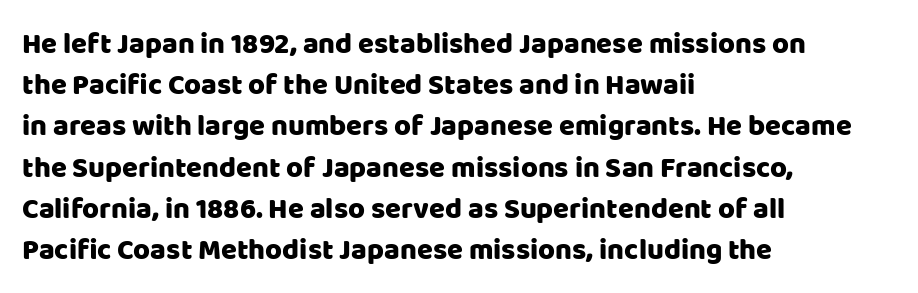
The image shows 29 px sans-serif type, upright; set left-aligned, normal line spacing (1.42x), normal letter spacing, not underlined; low stroke contrast and a large x-height.
